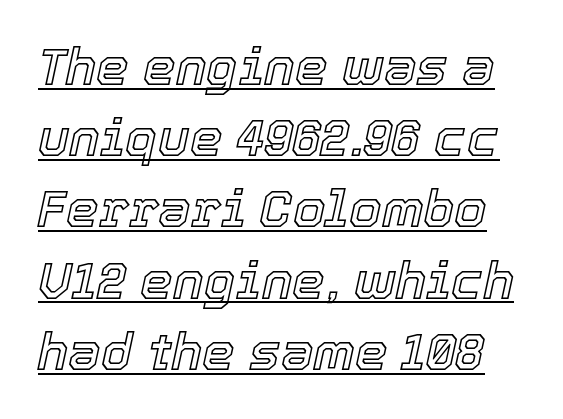
Regular leading. Looks like regular typesetting: each glyph gets only the width it needs. Between one letter and the next there's only the usual sliver of space. Characters are canted at an angle relative to the baseline's perpendicular. The typesetter has applied underlining to the passage shown.
